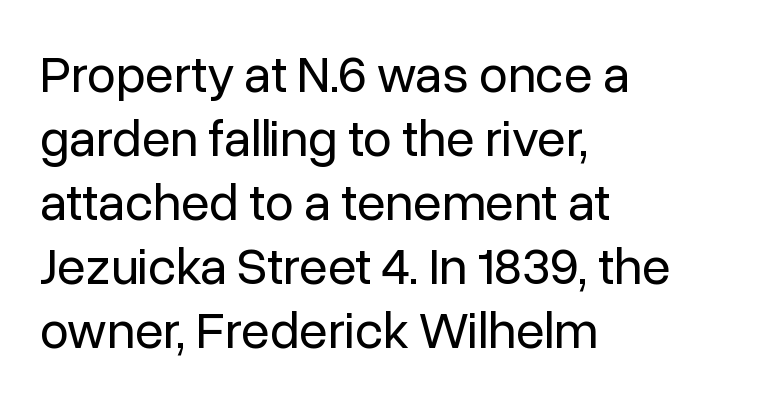
Letterform terminals end flat and unadorned throughout the passage. The typesetting does not lean heavy: it is not bold. The specimen omits any rule beneath the text block's lines. The line texture is even and compact thanks to regular tracking. Every row of glyphs begins at an identical x-position on the left. Characters remain perfectly vertical along every line.
